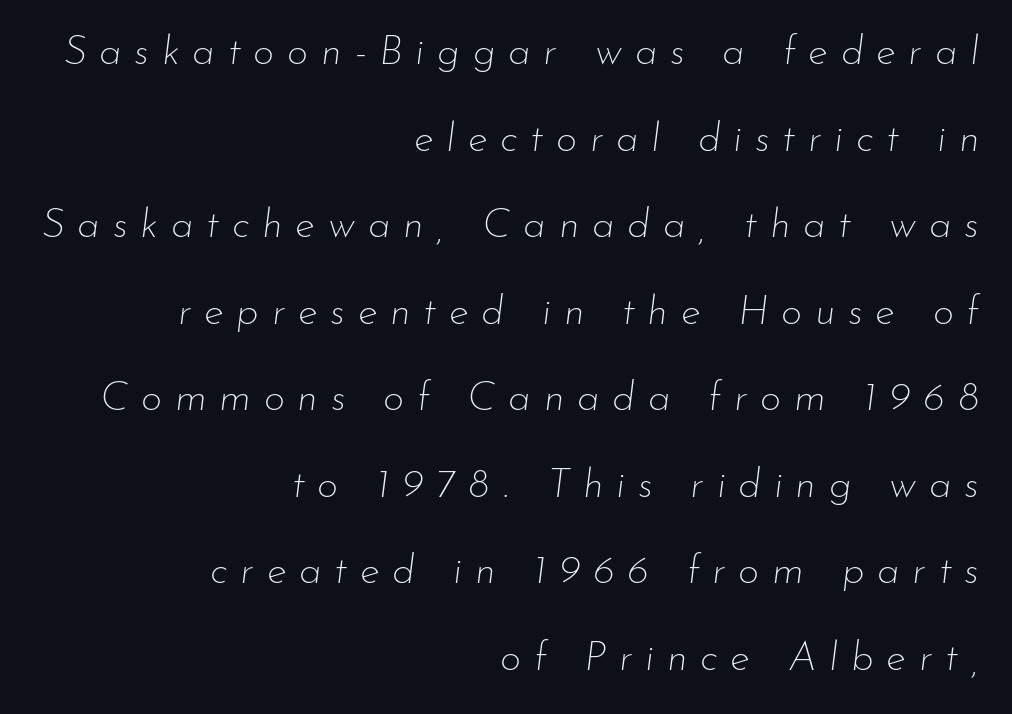
Vertically, the passage feels expansive, rows floating well apart. Honestly, there is no underline to notice here at all. Stroke mass is kept to a normal reading level or below. The passage shown leans; its letterforms are oblique. Is the block centered? No — it sits flush against the right margin. The line texture is sparse and dotted thanks to wide tracking.
